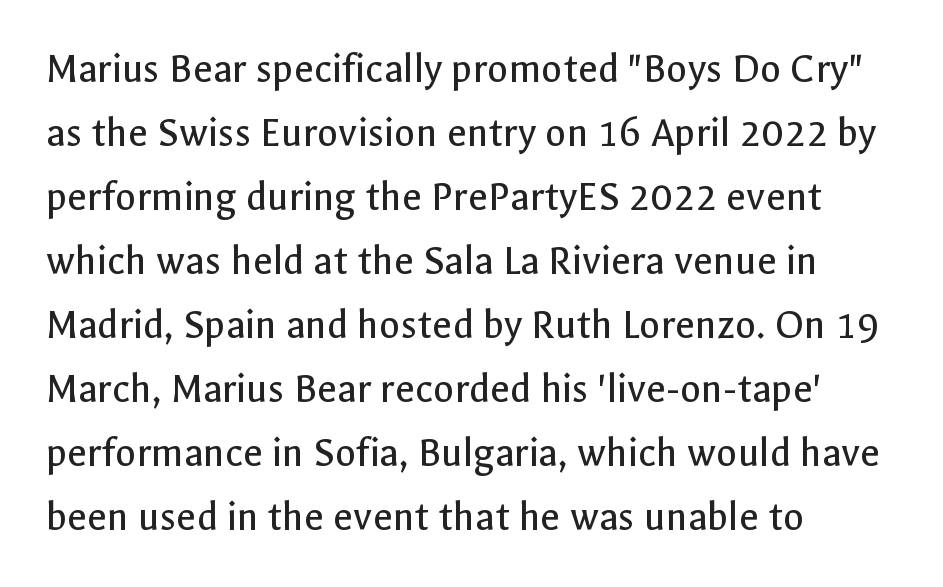
{"serif": "no", "italic": "no", "bold": "no", "weight": "regular", "width": "normal", "x_height": "medium", "monospaced": "no", "underline": "no", "align": "left", "line_spacing": "normal", "line_spacing_ratio": 1.49, "letter_spacing": "normal", "letter_spacing_em": 0.0, "glyph_px": 43}
